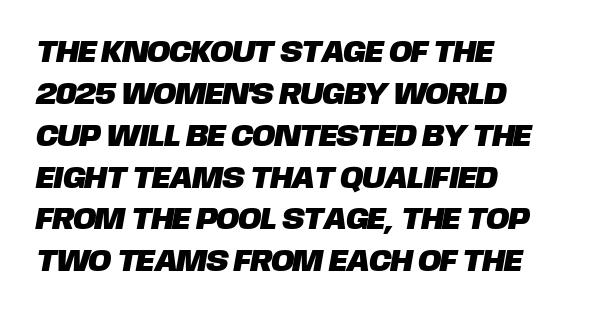
Q: Is the typeface a serif or a sans-serif typeface? A: Sans-serif.
Q: Is the text underlined? A: No.
Q: How is the paragraph aligned? A: Left-aligned.
Q: Is the spacing between letters normal or unusually wide? A: Normal.
Q: Is the spacing between lines tight, normal or loose? A: Normal.
Q: Width (condensed, normal, or wide)? A: Normal.
Q: Stroke contrast? A: Low.
Q: x-height? A: Large.
Q: Monospaced? A: No.
